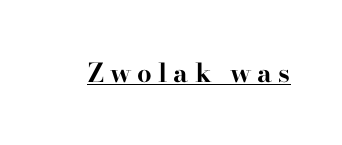
{"italic": "no", "bold": "yes", "underline": "yes", "letter_spacing": "wide", "letter_spacing_em": 0.23, "glyph_px": 26}
